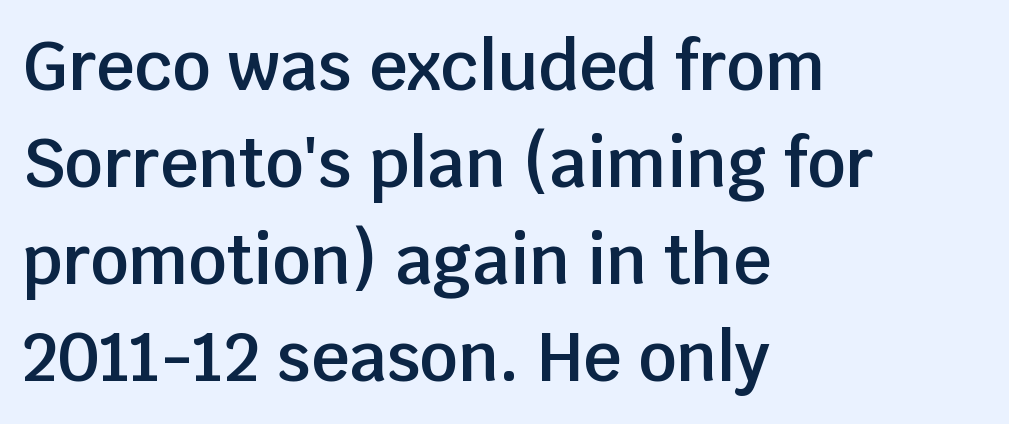
The image shows 67 px semibold sans-serif type, upright; set left-aligned, normal line spacing (1.45x), normal letter spacing, not underlined; low stroke contrast and a large x-height.
